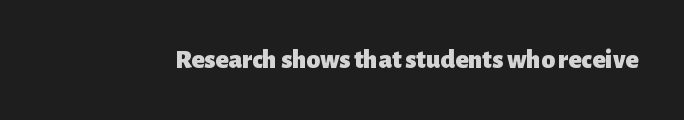
{"italic": "no", "bold": "yes", "underline": "no", "letter_spacing": "normal", "letter_spacing_em": 0.0, "glyph_px": 27}
